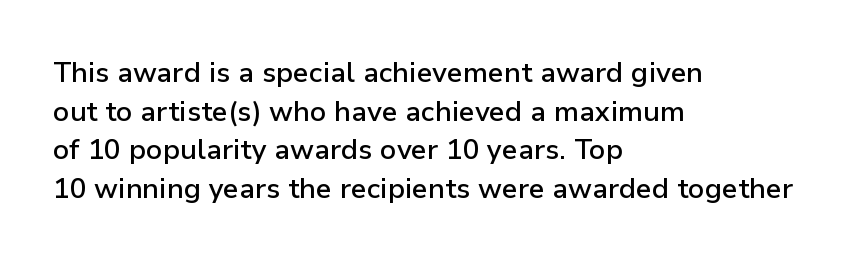
The image shows 28 px semibold sans-serif type, upright; set left-aligned, normal line spacing (1.38x), normal letter spacing, not underlined; low stroke contrast and a medium x-height.
